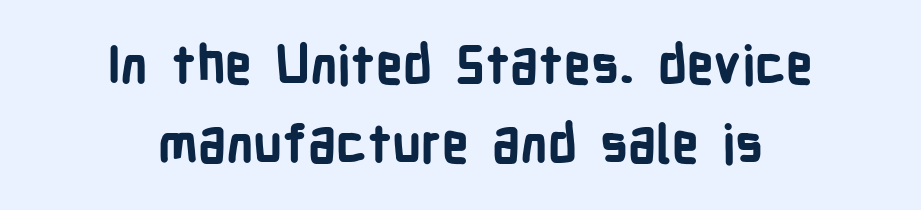
The image shows 52 px bold, condensed sans-serif type, upright; set centered, normal line spacing (1.51x), normal letter spacing, not underlined; low stroke contrast and a medium x-height.
